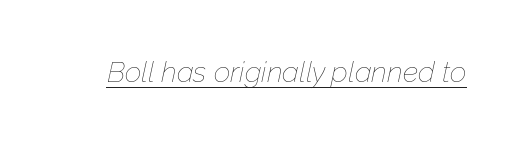
The image shows 29 px thin type, italic (leaning right); set normal letter spacing, underlined; low stroke contrast and a medium x-height.
